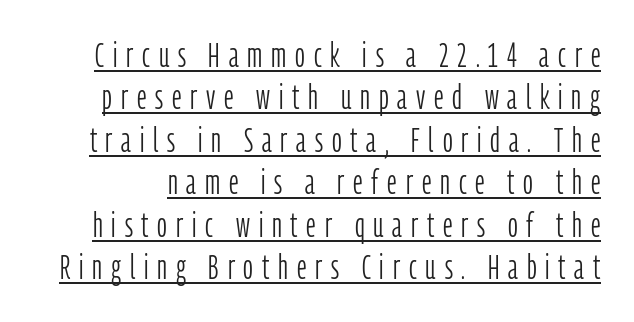
The typography opts for an upright posture over an oblique one. Interline gaps are of average width in this sample. Are there feet on the stems? There aren't — it's a sans. On a weight scale, this lands at 450 or below. The line texture is sparse and dotted thanks to wide tracking.
